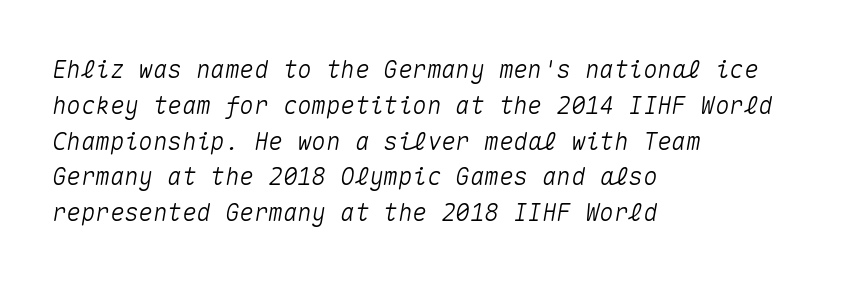
{"italic": "yes", "lean": "right", "slant_degrees": 10, "underline": "no", "align": "left", "line_spacing": "normal", "line_spacing_ratio": 1.49, "letter_spacing": "normal", "letter_spacing_em": 0.0, "glyph_px": 24}
